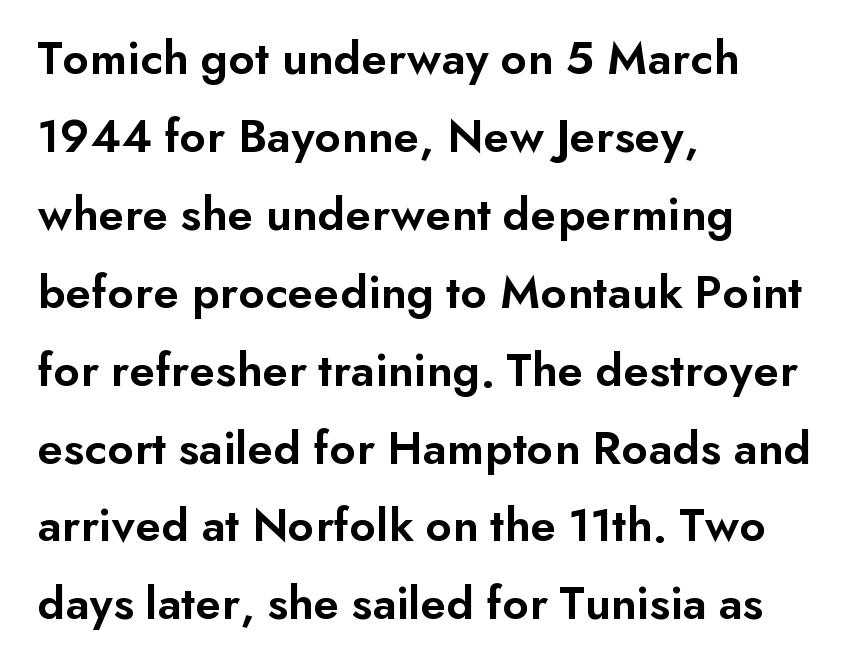
The rendering anchors every line to the left-hand side. The foot of each line stays bare and open. Every stem runs plumb, perpendicular to the baseline. The characters display no serif detailing; their extremities are plain.
